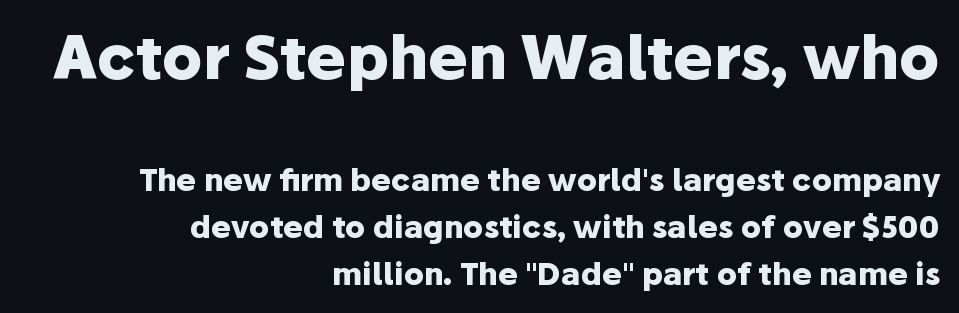
{"serif": "no", "italic": "no", "bold": "yes", "weight": "heavy", "width": "normal", "stroke_contrast": "low", "x_height": "medium", "monospaced": "no", "underline": "no", "align": "right", "line_spacing": "normal", "line_spacing_ratio": 1.57, "letter_spacing": "normal", "letter_spacing_em": 0.0, "larger_block": "first", "size_ratio": 2.0, "glyph_px": 60}
